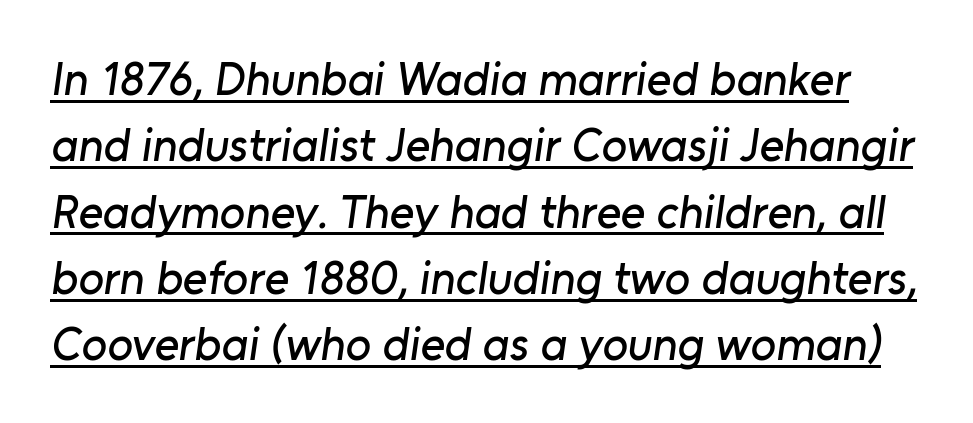
{"serif": "no", "width": "normal", "stroke_contrast": "low", "x_height": "medium", "monospaced": "no", "underline": "yes", "line_spacing": "normal", "line_spacing_ratio": 1.41, "letter_spacing": "normal", "letter_spacing_em": 0.0, "glyph_px": 47}
